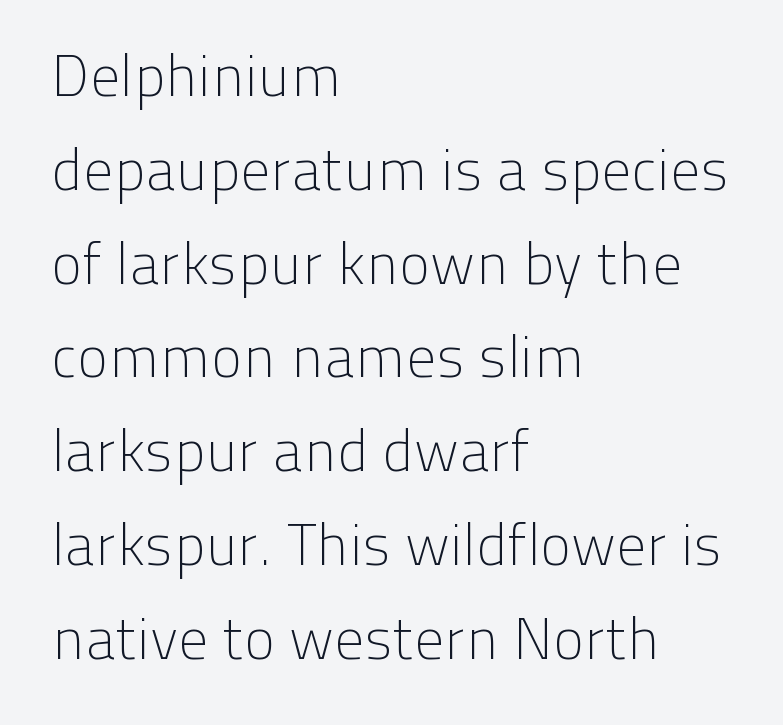
{"serif": "no", "italic": "no", "bold": "no", "weight": "light", "width": "normal", "stroke_contrast": "low", "x_height": "medium", "monospaced": "no", "underline": "no", "align": "left", "line_spacing": "normal", "line_spacing_ratio": 1.59, "letter_spacing": "normal", "letter_spacing_em": 0.0, "glyph_px": 59}
